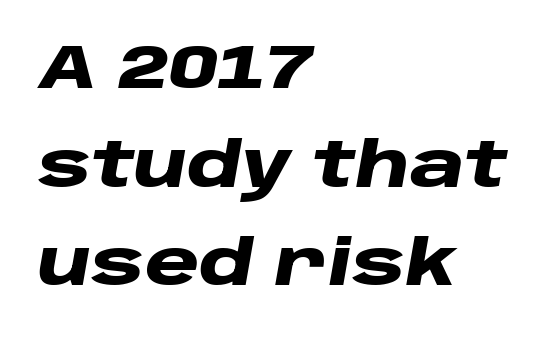
Q: Is the text bold? A: Yes.
Q: Is the text italic (slanted)? A: Yes, it leans right by about 10 degrees.
Q: Is the text underlined? A: No.
Q: How is the paragraph aligned? A: Left-aligned.
Q: Is the spacing between letters normal or unusually wide? A: Normal.
Q: Is the spacing between lines tight, normal or loose? A: Normal.
Q: Width (condensed, normal, or wide)? A: Wide.
Q: Stroke contrast? A: Low.
Q: x-height? A: Large.
Q: Monospaced? A: No.
